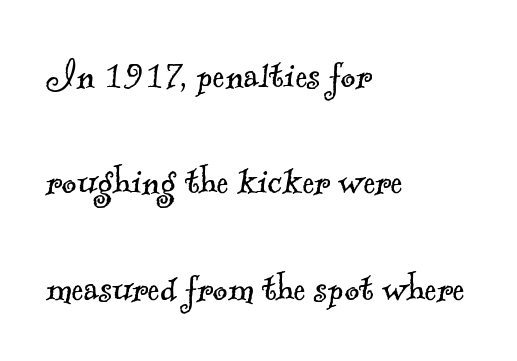
Q: Is the text bold? A: No.
Q: Is the typeface a serif or a sans-serif typeface? A: Serif.
Q: Is the text underlined? A: No.
Q: How is the paragraph aligned? A: Left-aligned.
Q: Is the spacing between letters normal or unusually wide? A: Normal.
Q: Is the spacing between lines tight, normal or loose? A: Loose.
Q: Width (condensed, normal, or wide)? A: Normal.
Q: x-height? A: Small.
Q: Monospaced? A: No.
